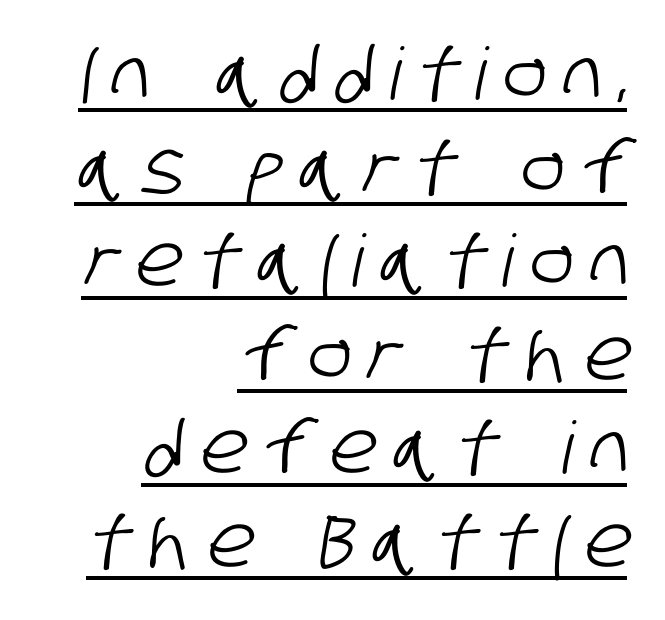
{"serif": "no", "width": "condensed", "stroke_contrast": "low", "x_height": "large", "monospaced": "no", "underline": "yes", "align": "right", "line_spacing": "normal", "line_spacing_ratio": 1.3, "letter_spacing": "wide", "letter_spacing_em": 0.24, "glyph_px": 72}
